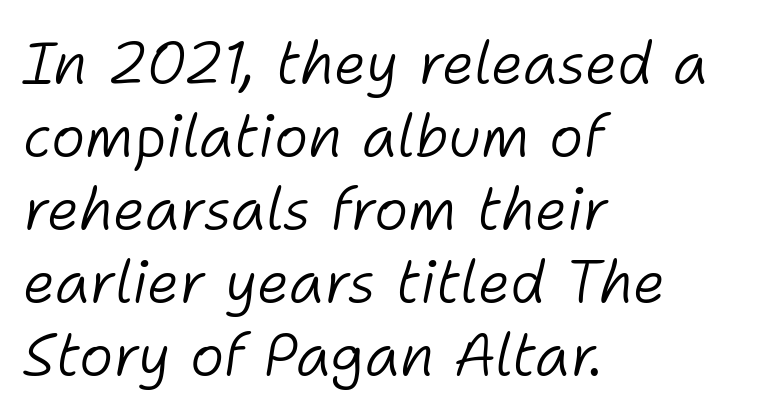
Q: Is the text bold? A: No.
Q: Is the text italic (slanted)? A: Yes, it leans right by about 11 degrees.
Q: Is the text underlined? A: No.
Q: How is the paragraph aligned? A: Left-aligned.
Q: Is the spacing between letters normal or unusually wide? A: Normal.
Q: Is the spacing between lines tight, normal or loose? A: Normal.
Q: Width (condensed, normal, or wide)? A: Normal.
Q: Stroke contrast? A: Low.
Q: x-height? A: Medium.
Q: Monospaced? A: No.
